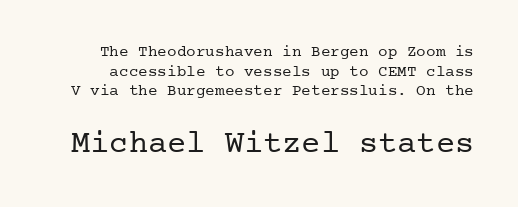
{"serif": "yes", "italic": "no", "bold": "no", "weight": "regular", "width": "normal", "stroke_contrast": "low", "x_height": "medium", "underline": "no", "line_spacing_ratio": 1.23, "letter_spacing": "normal", "letter_spacing_em": 0.0, "larger_block": "second", "size_ratio": 2.0, "glyph_px": 32}
